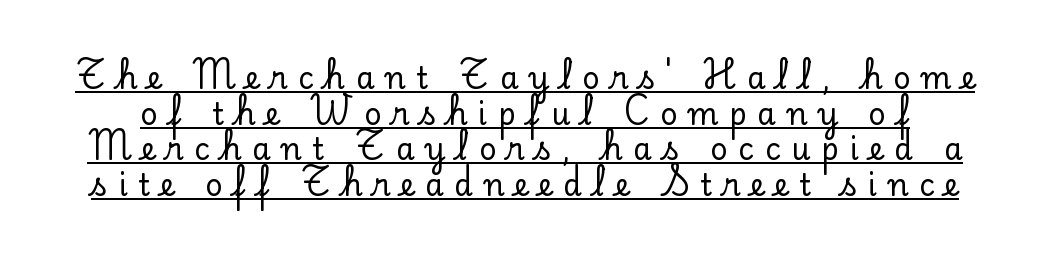
{"serif": "yes", "italic": "no", "width": "normal", "stroke_contrast": "low", "x_height": "small", "monospaced": "no", "underline": "yes", "line_spacing_ratio": 1.19, "letter_spacing": "wide", "letter_spacing_em": 0.36, "glyph_px": 30}
